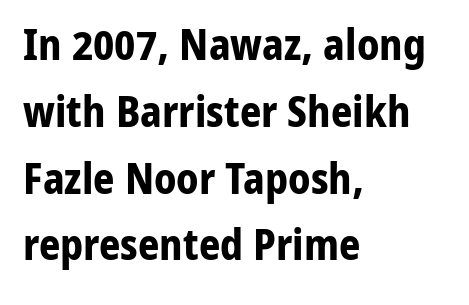
Q: Is the text bold? A: Yes.
Q: Is the text italic (slanted)? A: No, it is upright.
Q: Is the typeface a serif or a sans-serif typeface? A: Sans-serif.
Q: Is the text underlined? A: No.
Q: How is the paragraph aligned? A: Left-aligned.
Q: Is the spacing between letters normal or unusually wide? A: Normal.
Q: Is the spacing between lines tight, normal or loose? A: Normal.
Q: Width (condensed, normal, or wide)? A: Normal.
Q: Stroke contrast? A: Low.
Q: x-height? A: Medium.
Q: Monospaced? A: No.
